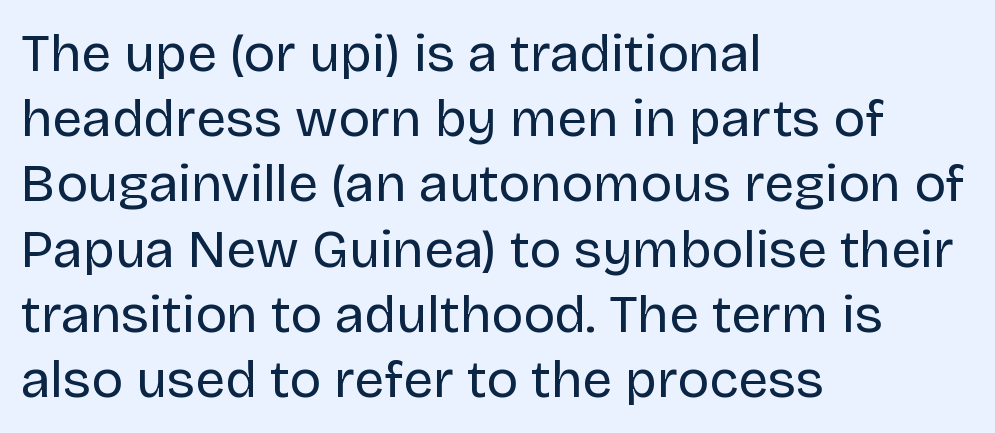
Q: Is the text bold? A: No.
Q: Is the text italic (slanted)? A: No, it is upright.
Q: Is the typeface a serif or a sans-serif typeface? A: Sans-serif.
Q: Is the text underlined? A: No.
Q: How is the paragraph aligned? A: Left-aligned.
Q: Is the spacing between letters normal or unusually wide? A: Normal.
Q: Width (condensed, normal, or wide)? A: Normal.
Q: Stroke contrast? A: Low.
Q: x-height? A: Large.
Q: Monospaced? A: No.
